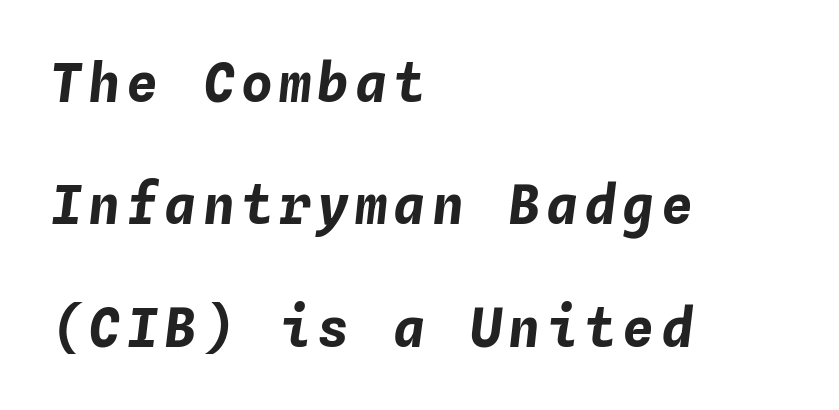
{"italic": "yes", "lean": "right", "slant_degrees": 4, "bold": "yes", "weight": "bold", "width": "normal", "stroke_contrast": "low", "x_height": "medium", "monospaced": "yes", "underline": "no", "align": "left", "line_spacing": "loose", "line_spacing_ratio": 2.31, "glyph_px": 53}
